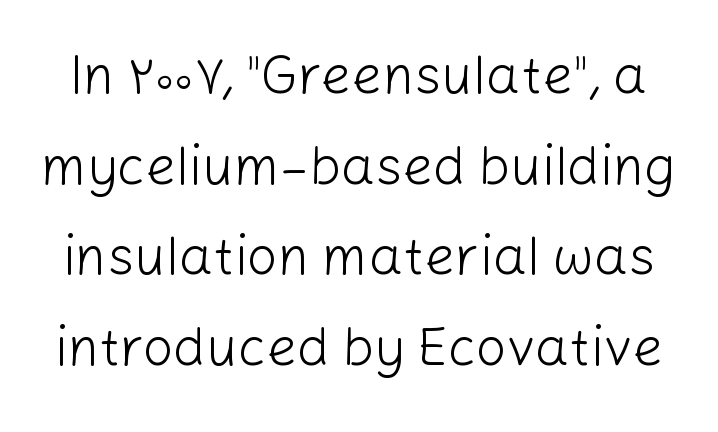
The image shows 54 px light sans-serif type, upright; set normal line spacing (1.68x), normal letter spacing, not underlined; low stroke contrast and a medium x-height.
